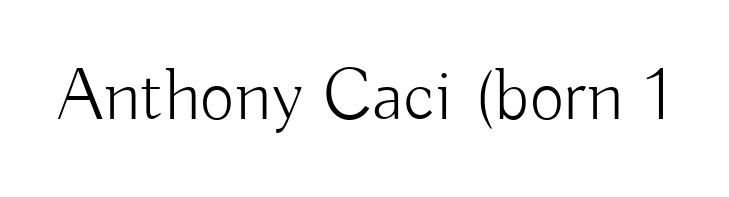
The image shows 75 px light sans-serif type, upright; set normal letter spacing, not underlined; low stroke contrast and a small x-height.
